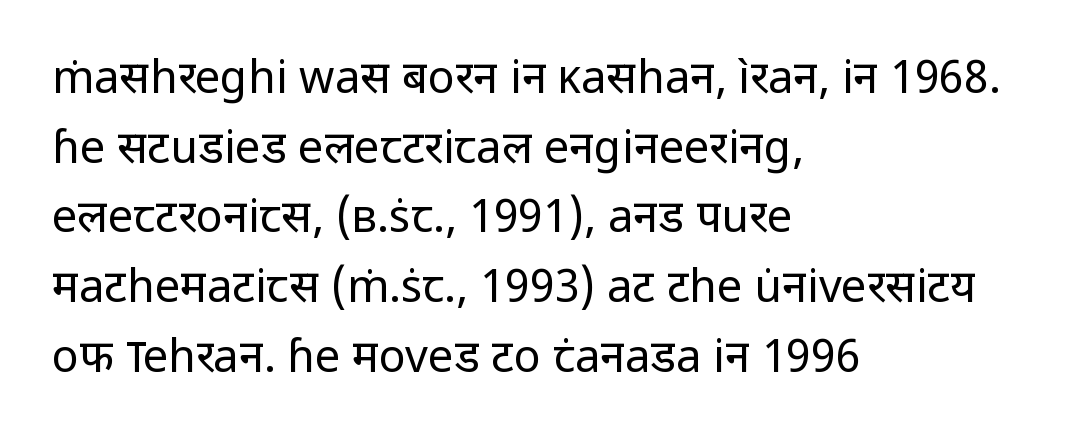
Q: Is the text bold? A: No.
Q: Is the text italic (slanted)? A: No, it is upright.
Q: Is the typeface a serif or a sans-serif typeface? A: Sans-serif.
Q: Is the text underlined? A: No.
Q: How is the paragraph aligned? A: Left-aligned.
Q: Is the spacing between letters normal or unusually wide? A: Normal.
Q: Is the spacing between lines tight, normal or loose? A: Normal.
Q: Width (condensed, normal, or wide)? A: Normal.
Q: Stroke contrast? A: Low.
Q: x-height? A: Medium.
Q: Monospaced? A: No.
